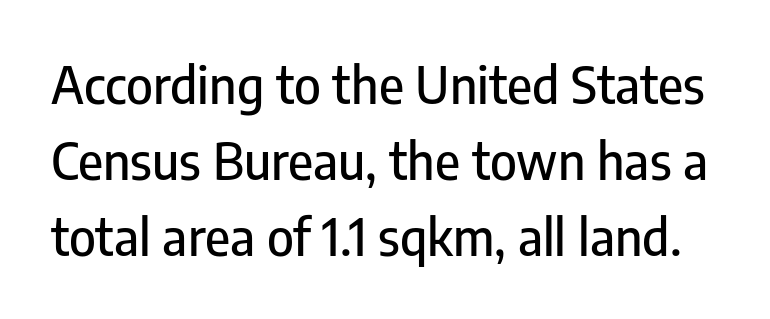
The image shows 51 px condensed sans-serif type, upright; set normal line spacing (1.49x), normal letter spacing, not underlined; low stroke contrast and a medium x-height.
